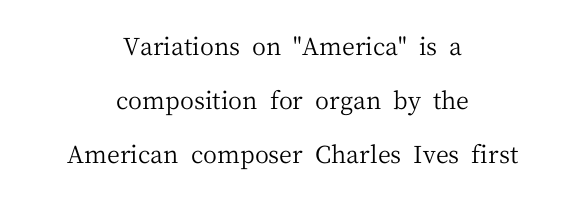
The image shows 24 px text type, upright; set centered, loose line spacing (2.25x), normal letter spacing, not underlined.
